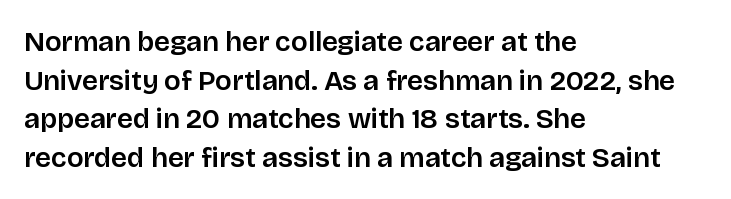
Horizontal alignment here is leftward, the default for most running prose. The lettering holds an erect, upright posture throughout. The gap between lines stays unmarked. The vertical gap from one line to the next is medium.
